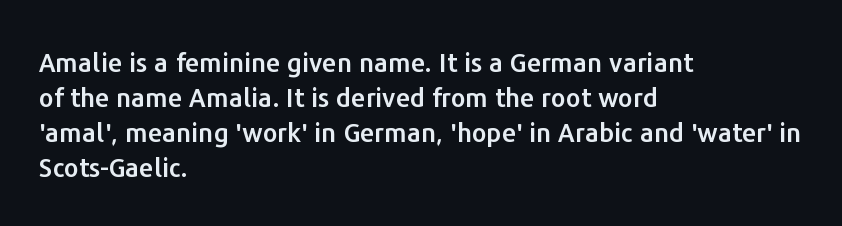
Upright lettering throughout. A classic flush-left, rag-right setting is used for this passage. Underlining? Definitely not there. The passage shown stacks its lines at a standard gap. The letterforms sit shoulder to shoulder at normal distance.
